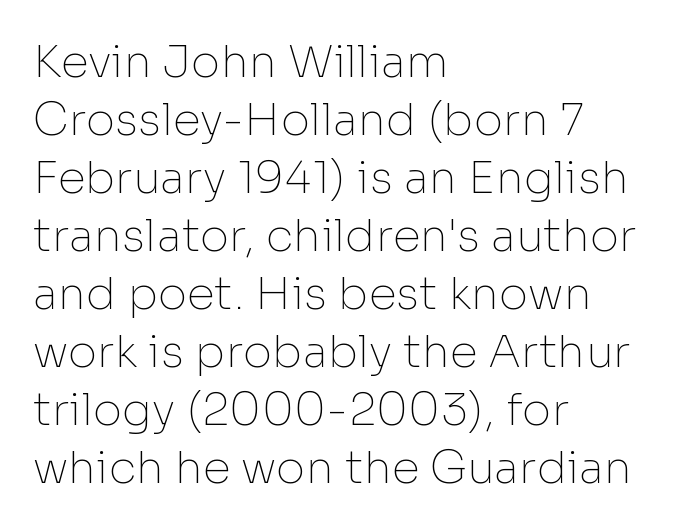
The image shows 45 px thin sans-serif type, upright; set left-aligned, normal line spacing (1.29x), normal letter spacing, not underlined; low stroke contrast and a medium x-height.
